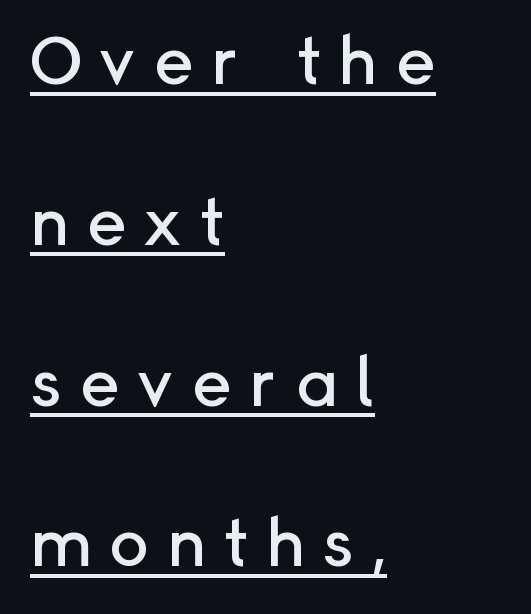
Q: Is the text italic (slanted)? A: No, it is upright.
Q: Is the typeface a serif or a sans-serif typeface? A: Sans-serif.
Q: Is the text underlined? A: Yes.
Q: How is the paragraph aligned? A: Left-aligned.
Q: Is the spacing between letters normal or unusually wide? A: Unusually wide.
Q: Is the spacing between lines tight, normal or loose? A: Loose.
Q: Width (condensed, normal, or wide)? A: Normal.
Q: Stroke contrast? A: Low.
Q: x-height? A: Medium.
Q: Monospaced? A: No.
